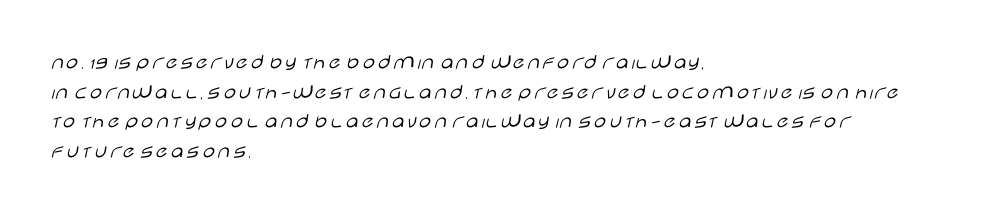
{"bold": "no", "underline": "no", "align": "left", "line_spacing": "normal", "line_spacing_ratio": 1.35, "letter_spacing": "normal", "letter_spacing_em": 0.0, "glyph_px": 22}
